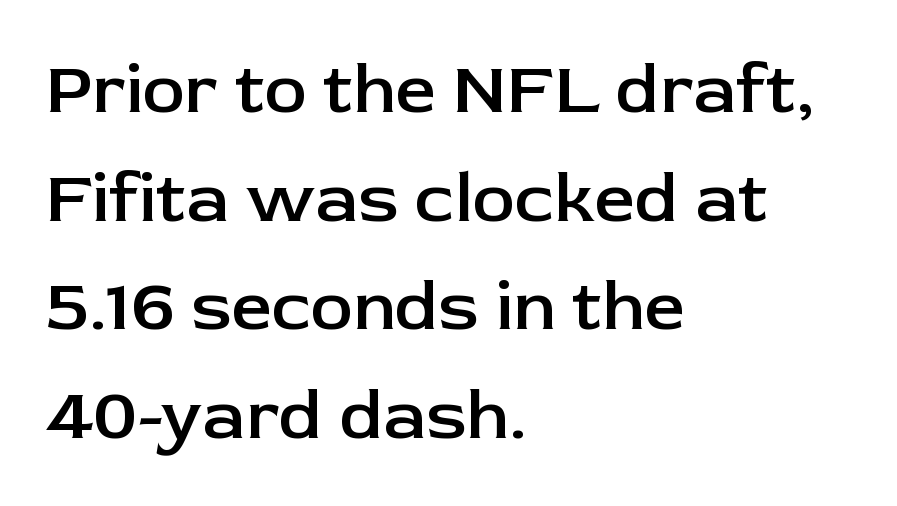
Q: Is the text bold? A: Semi-bold.
Q: Is the text italic (slanted)? A: No, it is upright.
Q: Is the typeface a serif or a sans-serif typeface? A: Sans-serif.
Q: Is the text underlined? A: No.
Q: How is the paragraph aligned? A: Left-aligned.
Q: Is the spacing between letters normal or unusually wide? A: Normal.
Q: Is the spacing between lines tight, normal or loose? A: Normal.
Q: Width (condensed, normal, or wide)? A: Normal.
Q: Stroke contrast? A: Low.
Q: x-height? A: Medium.
Q: Monospaced? A: No.
